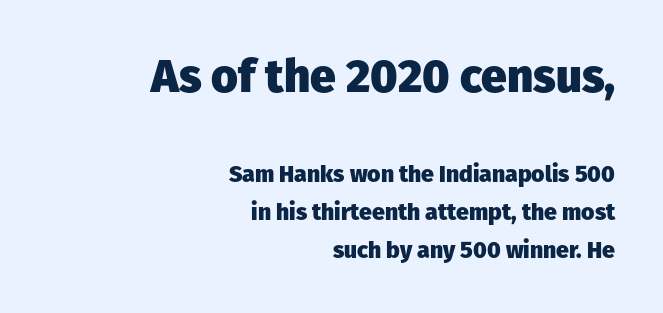
How are the letters spaced? Ordinarily, with no added tracking. Teacher's note: observe the even right margin — that is flush-right alignment. Think of a printed novel: that variable character pitch is what you see here. Notice how thick the strokes are: this is what a full bold looks like.
